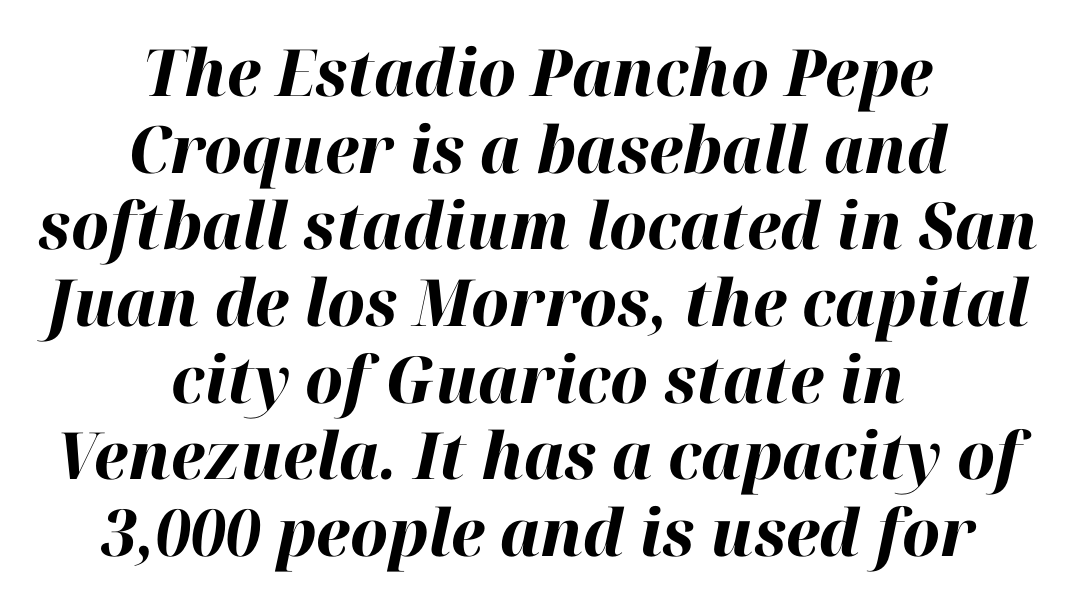
Heavy, bold letterforms. You can tell it's italic because the verticals aren't actually vertical. The gap between lines stays unmarked. The gaps between neighbouring characters are ordinary and unremarkable. Visually the block forms a symmetrical silhouette, jagged on both flanks.
